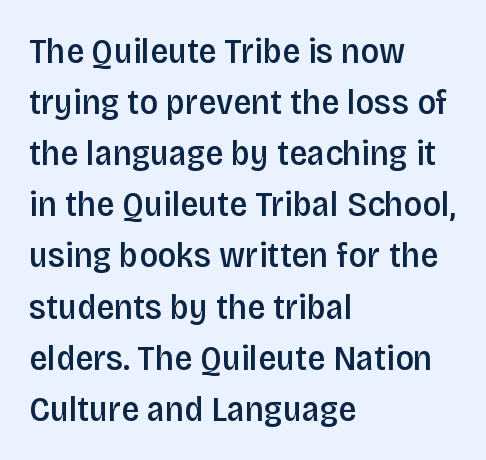
{"serif": "no", "italic": "no", "bold": "semi", "weight": "semibold", "width": "condensed", "stroke_contrast": "low", "x_height": "large", "monospaced": "no", "underline": "no", "align": "left", "line_spacing": "normal", "line_spacing_ratio": 1.42, "letter_spacing": "normal", "letter_spacing_em": 0.0, "glyph_px": 36}
